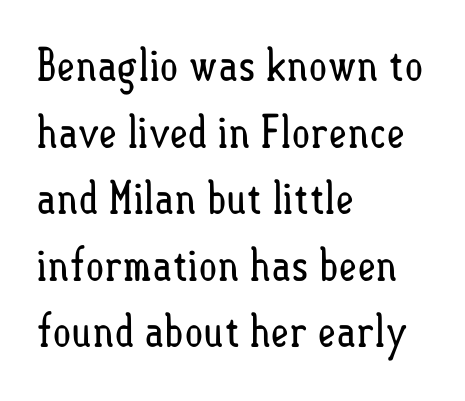
Q: Is the text bold? A: No.
Q: Is the text italic (slanted)? A: No, it is upright.
Q: Is the text underlined? A: No.
Q: How is the paragraph aligned? A: Left-aligned.
Q: Is the spacing between letters normal or unusually wide? A: Normal.
Q: Is the spacing between lines tight, normal or loose? A: Normal.
Q: Width (condensed, normal, or wide)? A: Condensed.
Q: Stroke contrast? A: Low.
Q: x-height? A: Small.
Q: Monospaced? A: No.
